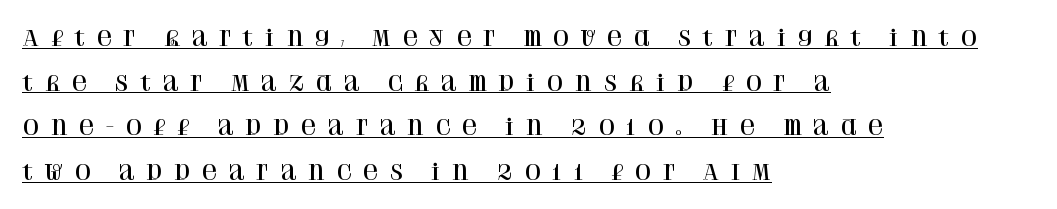
Q: Is the text italic (slanted)? A: No, it is upright.
Q: Is the text underlined? A: Yes.
Q: How is the paragraph aligned? A: Left-aligned.
Q: Is the spacing between letters normal or unusually wide? A: Unusually wide.
Q: Is the spacing between lines tight, normal or loose? A: Loose.
